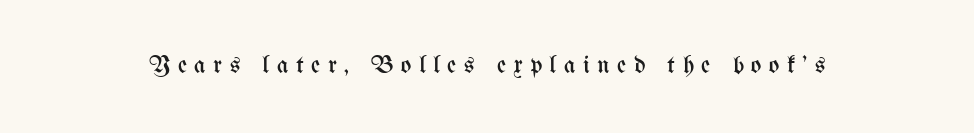
Q: Is the text bold? A: No.
Q: Is the text italic (slanted)? A: No, it is upright.
Q: Is the text underlined? A: No.
Q: Is the spacing between letters normal or unusually wide? A: Unusually wide.
